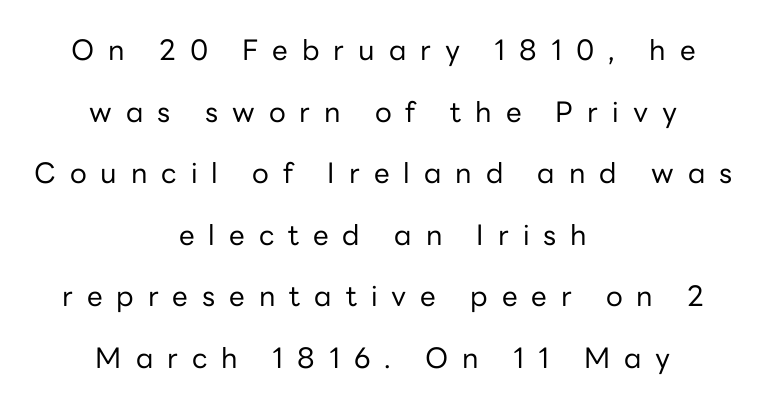
The letters carry no serifs — their stems end cleanly without finishing strokes. Every row of glyphs is offset so its center matches the block's center. Check the space under the baseline: it is left empty. You can tell it's not italic because the verticals are truly vertical. A typesetter would call this proportional, since set widths differ per character.
